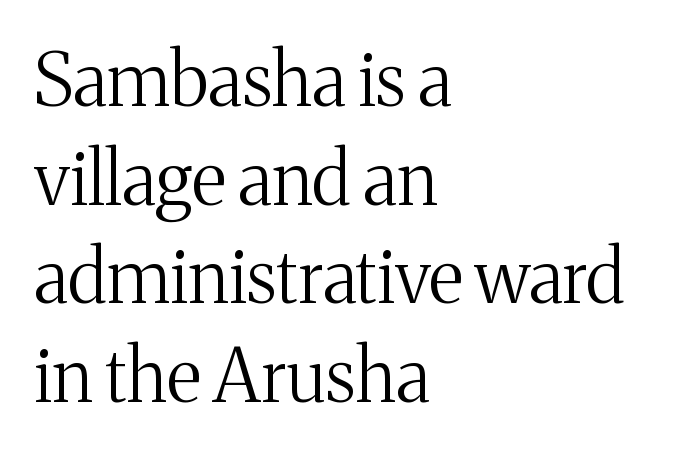
Q: Is the text bold? A: No.
Q: Is the text italic (slanted)? A: No, it is upright.
Q: Is the typeface a serif or a sans-serif typeface? A: Serif.
Q: Is the text underlined? A: No.
Q: How is the paragraph aligned? A: Left-aligned.
Q: Is the spacing between letters normal or unusually wide? A: Normal.
Q: Is the spacing between lines tight, normal or loose? A: Normal.
Q: Width (condensed, normal, or wide)? A: Normal.
Q: Stroke contrast? A: Medium.
Q: x-height? A: Medium.
Q: Monospaced? A: No.
